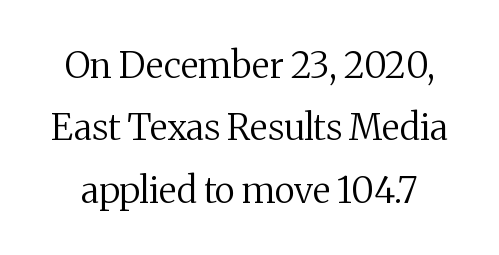
Posture: vertical. Character widths vary here, with narrow letters taking less room than wide ones. This is serif lettering, the kind often seen in printed books. Short note: letters normally spaced. The foot of each line stays bare and open.
